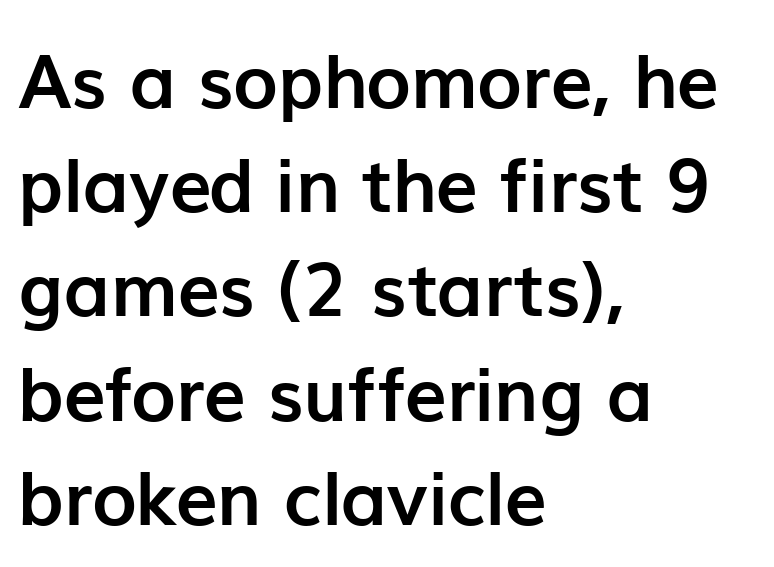
The image shows 75 px semibold sans-serif type, upright; set left-aligned, normal line spacing (1.39x), normal letter spacing, not underlined; low stroke contrast and a medium x-height.
